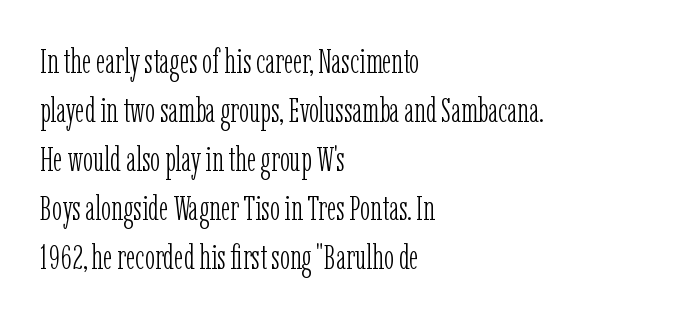
Q: Is the text bold? A: No.
Q: Is the text italic (slanted)? A: No, it is upright.
Q: Is the typeface a serif or a sans-serif typeface? A: Serif.
Q: Is the text underlined? A: No.
Q: How is the paragraph aligned? A: Left-aligned.
Q: Is the spacing between letters normal or unusually wide? A: Normal.
Q: Is the spacing between lines tight, normal or loose? A: Normal.
Q: Width (condensed, normal, or wide)? A: Condensed.
Q: Stroke contrast? A: Low.
Q: x-height? A: Medium.
Q: Monospaced? A: No.
